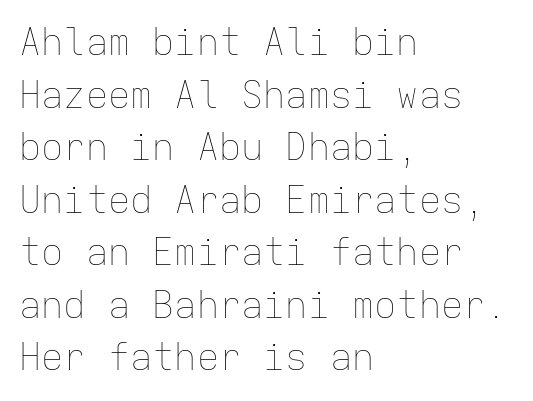
Q: Is the text bold? A: No.
Q: Is the text italic (slanted)? A: No, it is upright.
Q: Is the text underlined? A: No.
Q: How is the paragraph aligned? A: Left-aligned.
Q: Is the spacing between letters normal or unusually wide? A: Normal.
Q: Is the spacing between lines tight, normal or loose? A: Normal.
Q: Width (condensed, normal, or wide)? A: Normal.
Q: Stroke contrast? A: Low.
Q: x-height? A: Medium.
Q: Monospaced? A: Yes.
